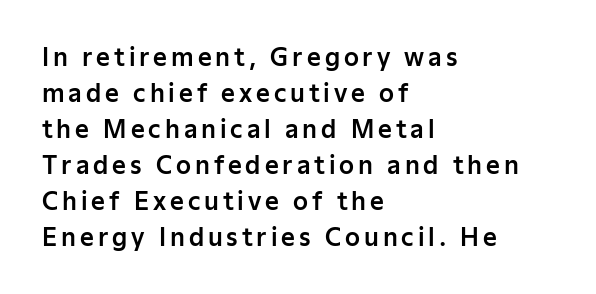
{"italic": "no", "underline": "no", "align": "left", "line_spacing": "normal", "line_spacing_ratio": 1.5, "glyph_px": 24}
